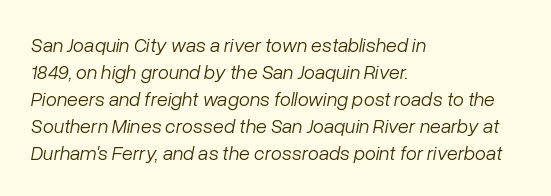
{"italic": "yes", "lean": "right", "slant_degrees": 10, "bold": "no", "underline": "no", "align": "left", "line_spacing": "normal", "line_spacing_ratio": 1.35, "letter_spacing": "normal", "letter_spacing_em": 0.0, "glyph_px": 20}
